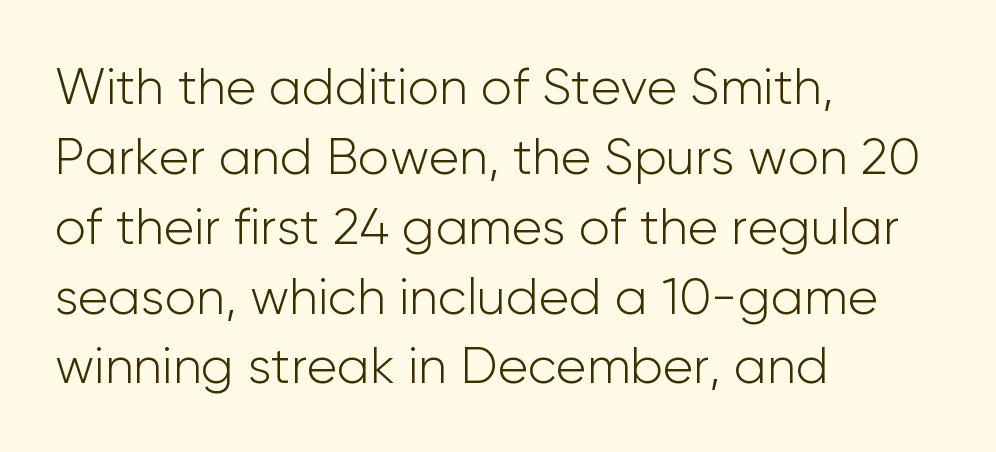
{"serif": "no", "italic": "no", "bold": "no", "weight": "light", "width": "normal", "stroke_contrast": "low", "x_height": "medium", "monospaced": "no", "underline": "no", "align": "left", "line_spacing": "normal", "line_spacing_ratio": 1.37, "letter_spacing": "normal", "letter_spacing_em": 0.0, "glyph_px": 51}
